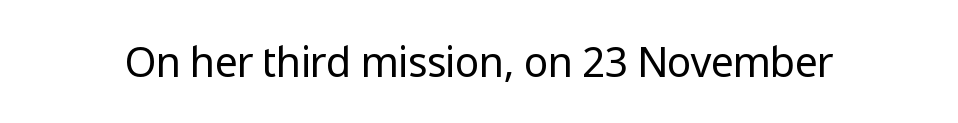
Q: Is the text bold? A: No.
Q: Is the text italic (slanted)? A: No, it is upright.
Q: Is the typeface a serif or a sans-serif typeface? A: Sans-serif.
Q: Is the text underlined? A: No.
Q: Is the spacing between letters normal or unusually wide? A: Normal.
Q: Width (condensed, normal, or wide)? A: Normal.
Q: Stroke contrast? A: Low.
Q: x-height? A: Medium.
Q: Monospaced? A: No.
